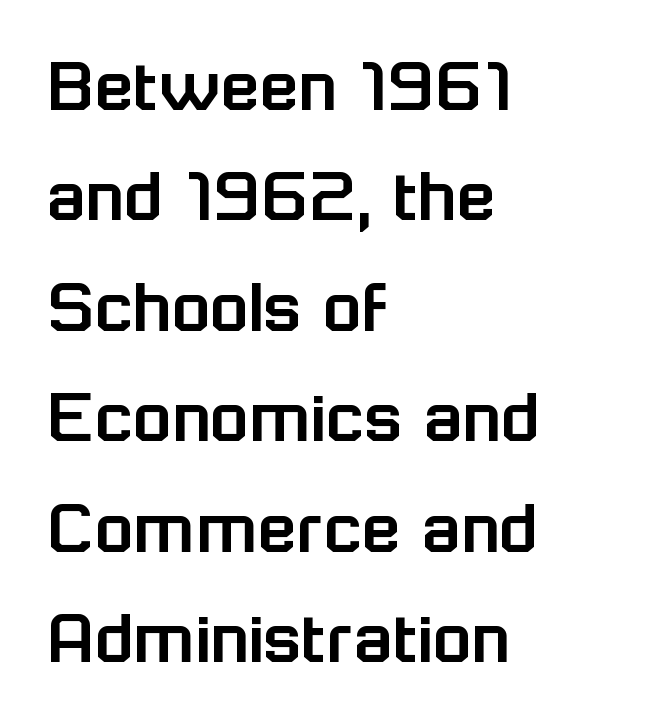
The image shows 80 px sans-serif type, upright; set left-aligned, normal line spacing (1.38x), normal letter spacing, not underlined; low stroke contrast and a medium x-height.
